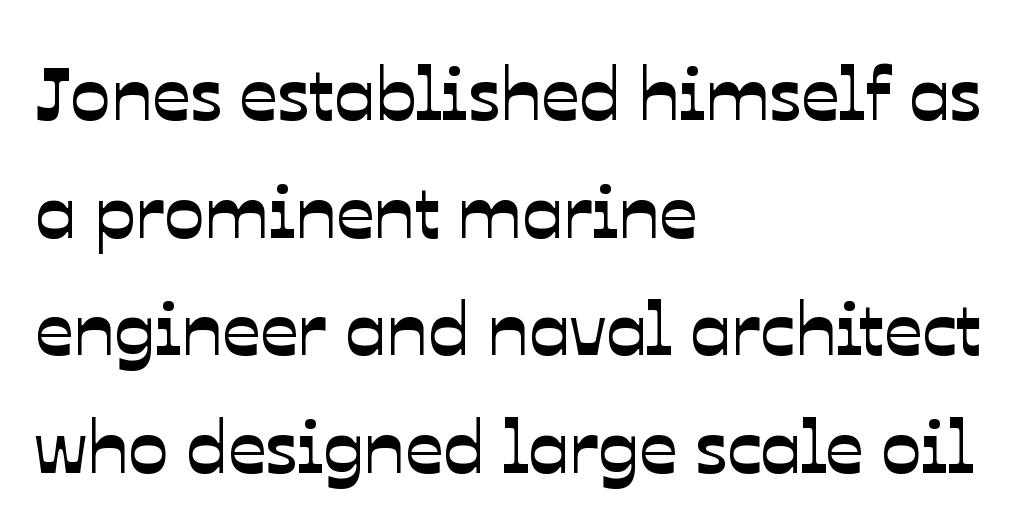
Q: Is the typeface a serif or a sans-serif typeface? A: Sans-serif.
Q: Is the text underlined? A: No.
Q: How is the paragraph aligned? A: Left-aligned.
Q: Is the spacing between letters normal or unusually wide? A: Normal.
Q: Is the spacing between lines tight, normal or loose? A: Normal.
Q: Width (condensed, normal, or wide)? A: Normal.
Q: Stroke contrast? A: Low.
Q: x-height? A: Medium.
Q: Monospaced? A: No.
